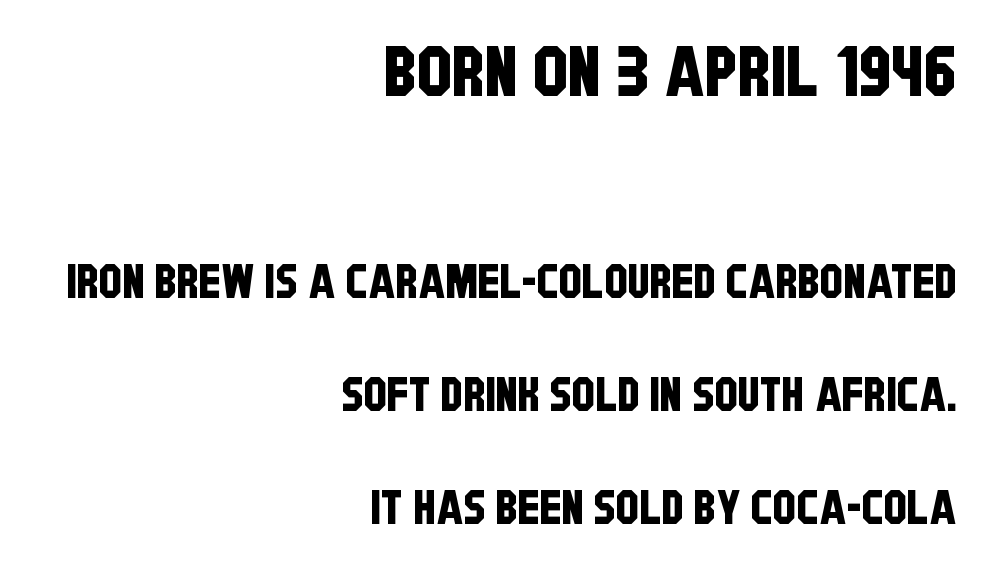
{"serif": "no", "width": "condensed", "stroke_contrast": "low", "x_height": "large", "monospaced": "no", "underline": "no", "align": "right", "line_spacing": "loose", "line_spacing_ratio": 2.4, "letter_spacing": "normal", "letter_spacing_em": 0.0, "larger_block": "first", "size_ratio": 1.49, "glyph_px": 70}
